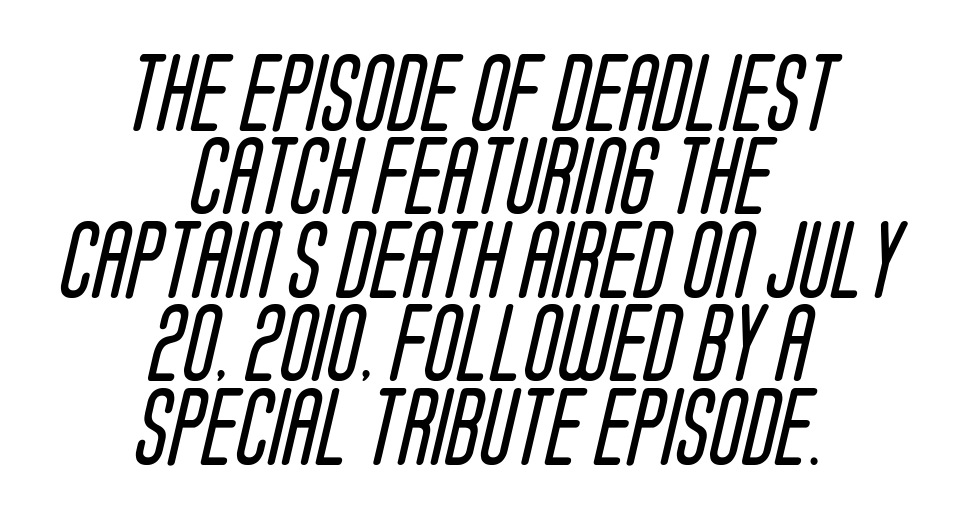
{"serif": "no", "bold": "no", "weight": "regular", "width": "condensed", "stroke_contrast": "low", "x_height": "large", "monospaced": "no", "underline": "no", "align": "center", "line_spacing": "tight", "line_spacing_ratio": 1.07, "letter_spacing": "normal", "letter_spacing_em": 0.0, "glyph_px": 78}
